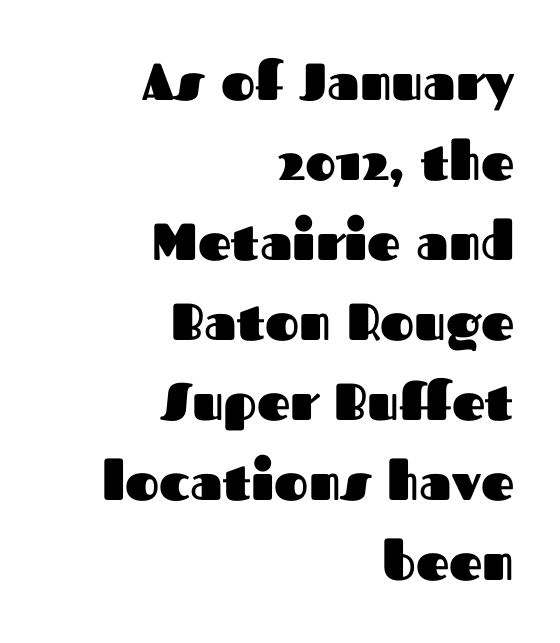
{"serif": "no", "italic": "no", "bold": "yes", "weight": "heavy", "width": "normal", "stroke_contrast": "medium", "x_height": "medium", "monospaced": "no", "underline": "no", "align": "right", "line_spacing": "normal", "line_spacing_ratio": 1.54, "letter_spacing": "normal", "letter_spacing_em": 0.0, "glyph_px": 52}
